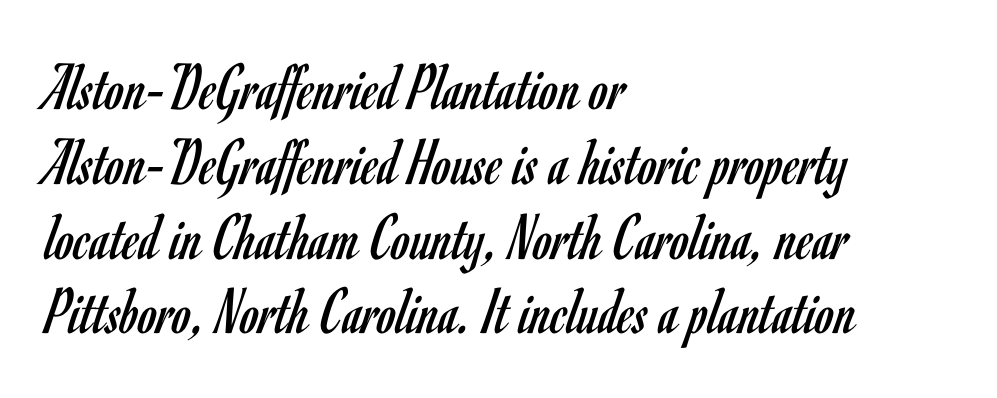
Q: Is the text bold? A: No.
Q: Is the text italic (slanted)? A: Yes.
Q: Is the typeface a serif or a sans-serif typeface? A: Sans-serif.
Q: Is the text underlined? A: No.
Q: How is the paragraph aligned? A: Left-aligned.
Q: Is the spacing between letters normal or unusually wide? A: Normal.
Q: Is the spacing between lines tight, normal or loose? A: Tight.
Q: Width (condensed, normal, or wide)? A: Condensed.
Q: Stroke contrast? A: Low.
Q: x-height? A: Small.
Q: Monospaced? A: No.
